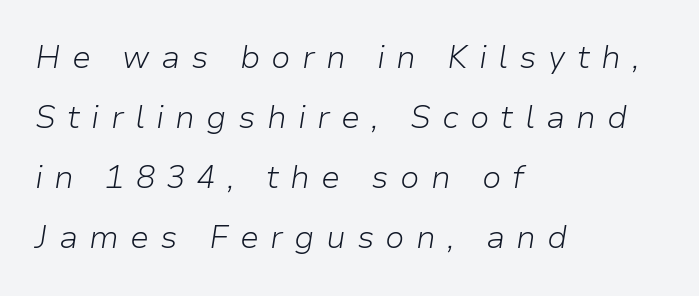
{"italic": "yes", "lean": "right", "slant_degrees": 9, "bold": "no", "weight": "light", "width": "normal", "stroke_contrast": "low", "x_height": "medium", "monospaced": "no", "underline": "no", "align": "left", "line_spacing_ratio": 1.88, "letter_spacing": "wide", "letter_spacing_em": 0.35, "glyph_px": 32}
